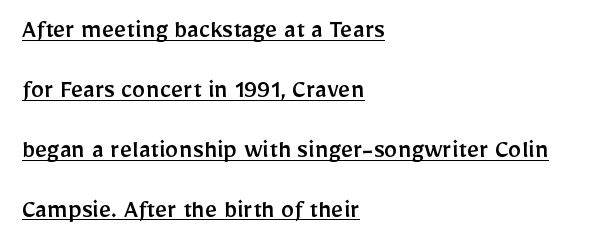
The image shows 27 px text type, upright; set left-aligned, loose line spacing (2.22x), normal letter spacing, underlined.
